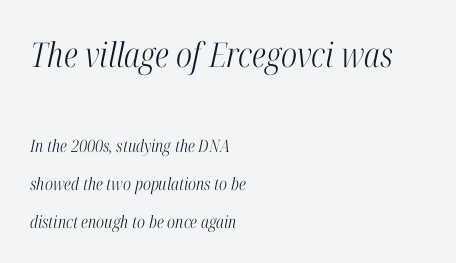
Q: Is the text bold? A: No.
Q: Is the text italic (slanted)? A: Yes, it leans right by about 12 degrees.
Q: Is the typeface a serif or a sans-serif typeface? A: Serif.
Q: Is the text underlined? A: No.
Q: How is the paragraph aligned? A: Left-aligned.
Q: Is the spacing between letters normal or unusually wide? A: Normal.
Q: Is the spacing between lines tight, normal or loose? A: Loose.
Q: Which block of text is set in a larger size, the first (top) or the second (bottom)? A: The first (top) one.
Q: Width (condensed, normal, or wide)? A: Condensed.
Q: Stroke contrast? A: High.
Q: x-height? A: Medium.
Q: Monospaced? A: No.
